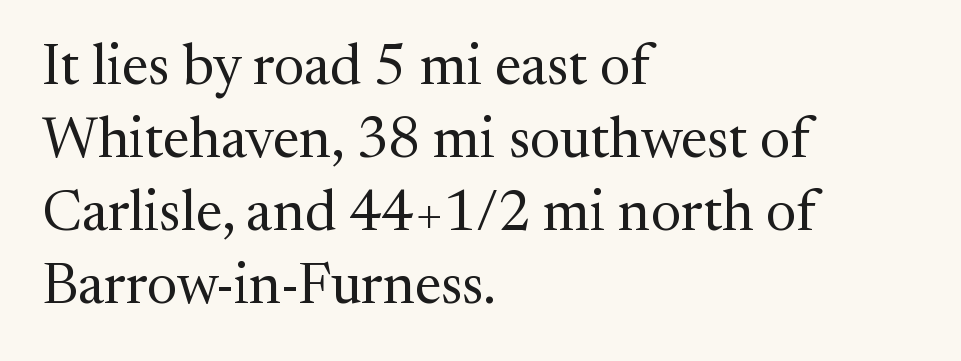
{"serif": "yes", "italic": "no", "bold": "no", "weight": "regular", "width": "normal", "stroke_contrast": "medium", "x_height": "medium", "monospaced": "no", "underline": "no", "align": "left", "line_spacing": "normal", "line_spacing_ratio": 1.28, "letter_spacing": "normal", "letter_spacing_em": 0.0, "glyph_px": 57}
